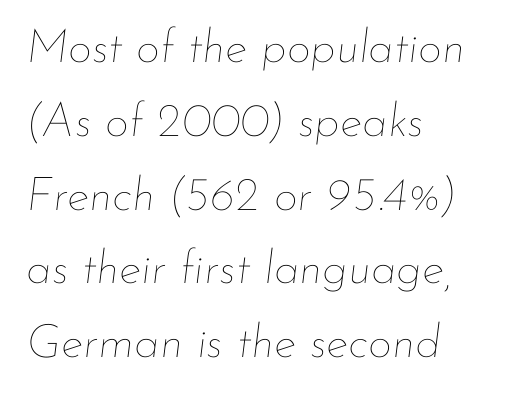
{"italic": "yes", "lean": "right", "slant_degrees": 7, "bold": "no", "weight": "thin", "width": "normal", "stroke_contrast": "low", "x_height": "small", "monospaced": "no", "underline": "no", "align": "left", "line_spacing": "normal", "line_spacing_ratio": 1.57, "letter_spacing": "normal", "letter_spacing_em": 0.0, "glyph_px": 47}
